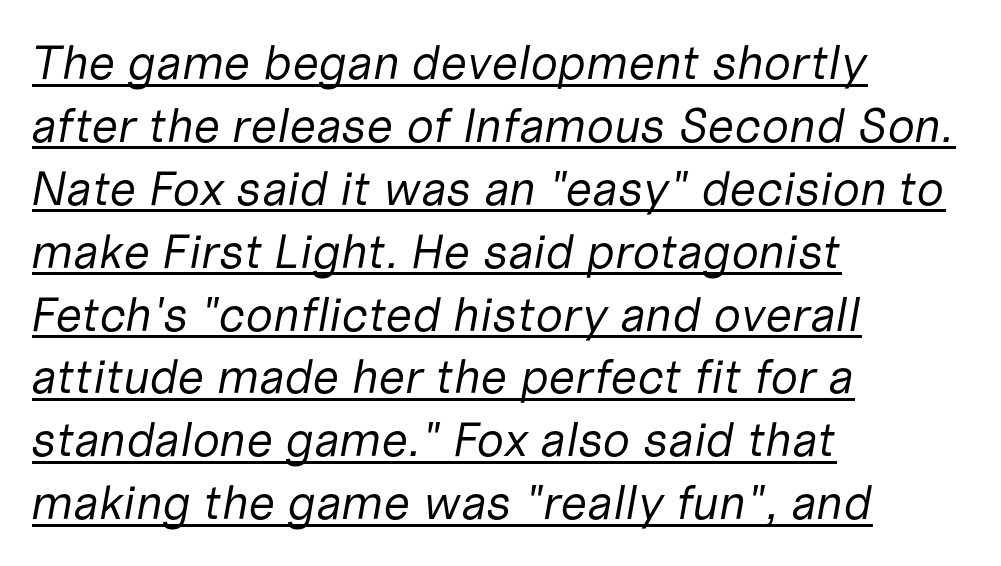
Successive baselines arrive at the customary interval. Has an underline been added? It has. These lines are rendered in a variable-pitch font. The paragraph has a hard left edge and a soft right edge. Letter spacing: default.
